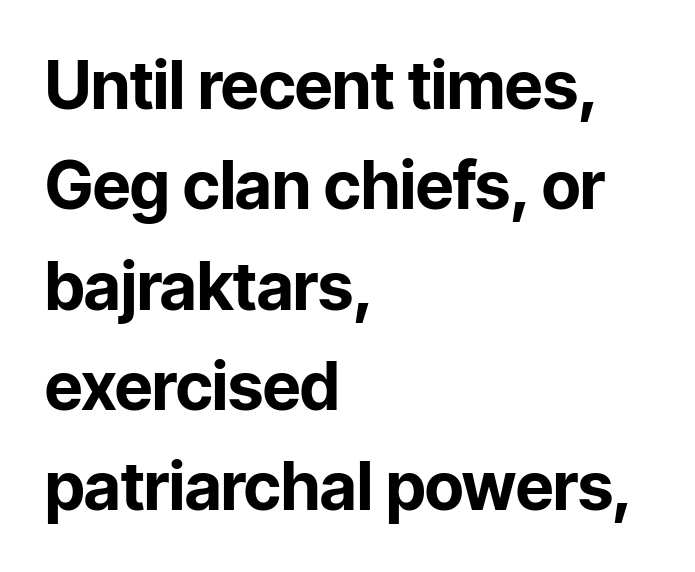
The image shows 66 px bold sans-serif type, upright; set left-aligned, normal line spacing (1.52x), normal letter spacing, not underlined; low stroke contrast and a medium x-height.
